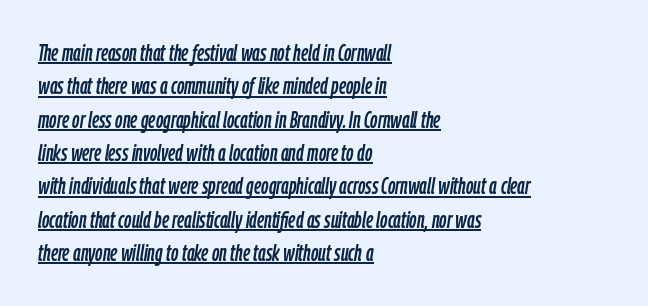
Q: Is the text italic (slanted)? A: Yes, it leans right by about 9 degrees.
Q: Is the text underlined? A: Yes.
Q: How is the paragraph aligned? A: Left-aligned.
Q: Is the spacing between letters normal or unusually wide? A: Normal.
Q: Is the spacing between lines tight, normal or loose? A: Normal.
